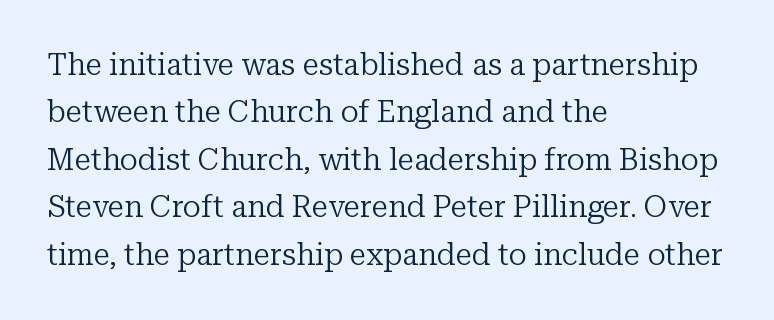
Q: Is the text bold? A: No.
Q: Is the text italic (slanted)? A: No, it is upright.
Q: Is the typeface a serif or a sans-serif typeface? A: Serif.
Q: Is the text underlined? A: No.
Q: How is the paragraph aligned? A: Left-aligned.
Q: Is the spacing between letters normal or unusually wide? A: Normal.
Q: Is the spacing between lines tight, normal or loose? A: Normal.
Q: Width (condensed, normal, or wide)? A: Normal.
Q: Stroke contrast? A: Low.
Q: x-height? A: Medium.
Q: Monospaced? A: No.
